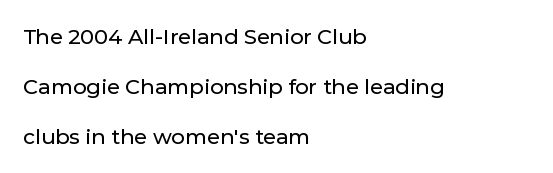
The image shows 21 px text type, upright; set left-aligned, loose line spacing (2.37x), normal letter spacing, not underlined.
